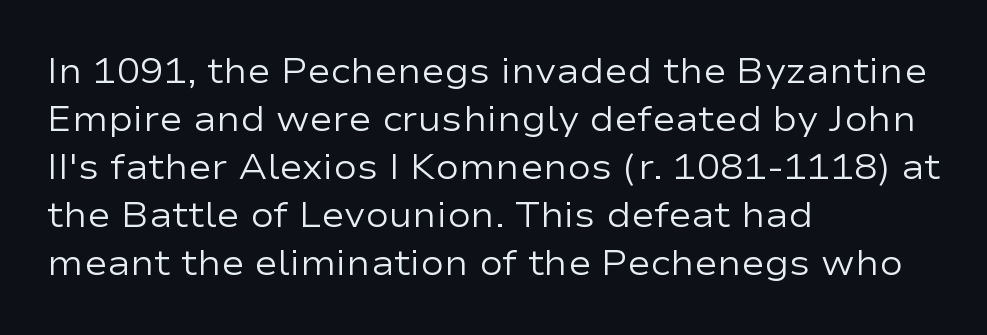
The image shows 35 px regular-weight, wide sans-serif type, upright; set left-aligned, normal line spacing (1.37x), normal letter spacing, not underlined; low stroke contrast and a medium x-height.
